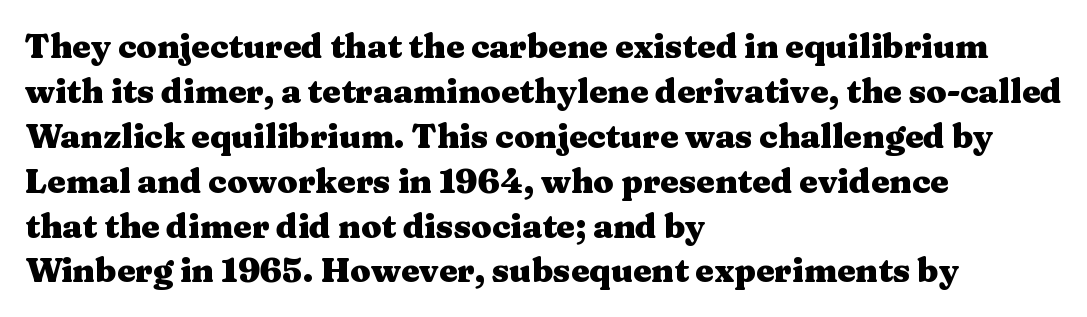
The characters display serif detailing at their extremities. Letter spacing: default. This rendering uses left alignment, leaving the right contour irregular. Nobody drew a line under any word here. Its strokes are broad and dark, the hallmark of bold type. Summary of vertical rhythm: regular, with standard interline spacing.
